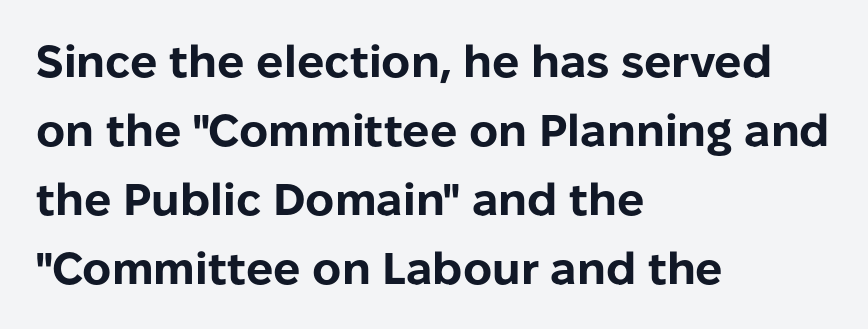
This sample uses plain, unmodified letter spacing. I'd describe the lettering as bold — thick and assertive. Examine the stroke ends and you'll find no serifs. Ascenders rise straight up at ninety degrees. One glance says typical: line gaps are just what's usual. Clear beneath every line of the passage.
